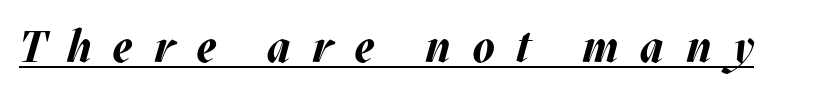
{"italic": "yes", "lean": "right", "slant_degrees": 17, "bold": "yes", "weight": "bold", "width": "normal", "stroke_contrast": "medium", "x_height": "large", "monospaced": "no", "underline": "yes", "letter_spacing": "wide", "letter_spacing_em": 0.49, "glyph_px": 44}
